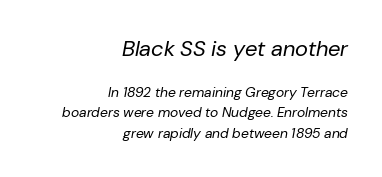
No extra tracking has been applied to these lines. Compare the two chunks: the upper has the greater cap height. Underlining? Definitely not there. Quick note: italic. Teacher's note: observe the even right margin — that is flush-right alignment.
